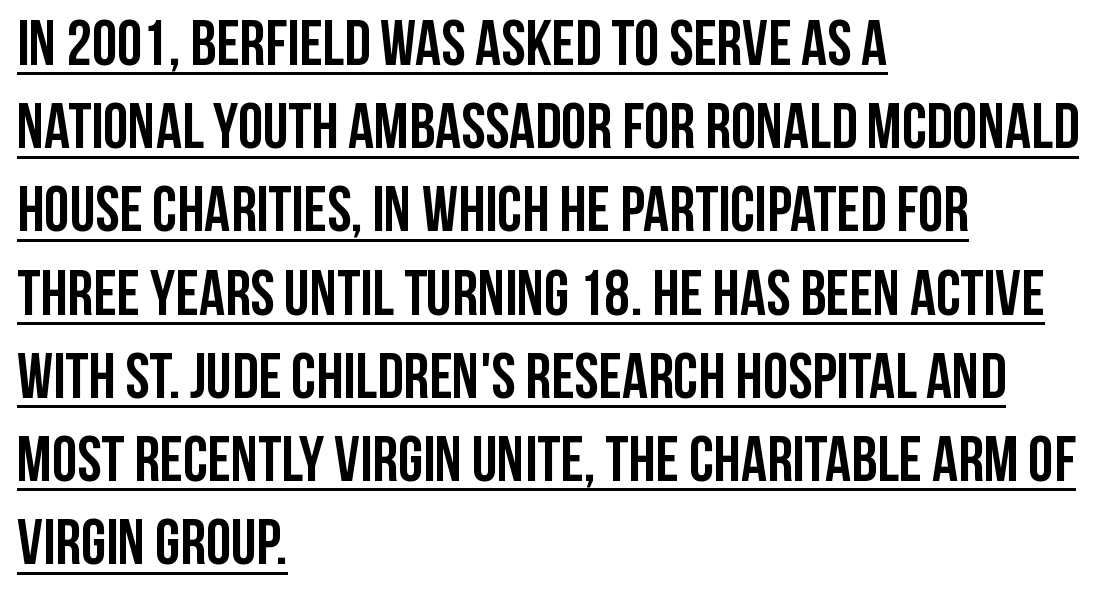
Regarding serifs, this sample does without them. Style check: upright. The face used here is rendered with its standard letterfit. A full-strength bold gives these letters their thick strokes. The sample's only ornament is a line tracing under the words.
